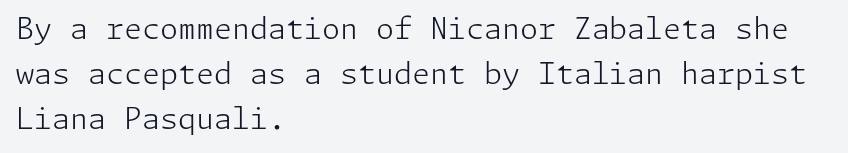
{"serif": "no", "italic": "no", "bold": "no", "weight": "light", "width": "normal", "stroke_contrast": "low", "x_height": "medium", "underline": "no", "align": "left", "line_spacing": "normal", "line_spacing_ratio": 1.56, "letter_spacing": "normal", "letter_spacing_em": 0.0, "glyph_px": 29}
